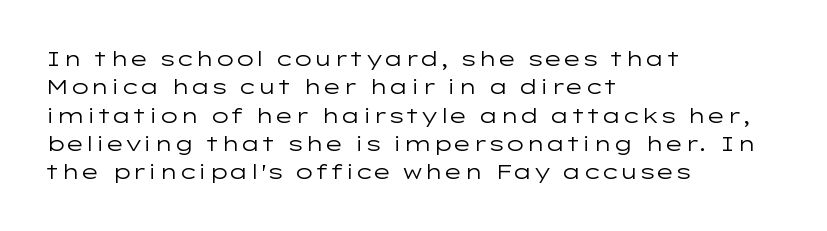
The image shows 21 px text type, upright; set left-aligned, normal line spacing (1.35x), normal letter spacing, not underlined.
